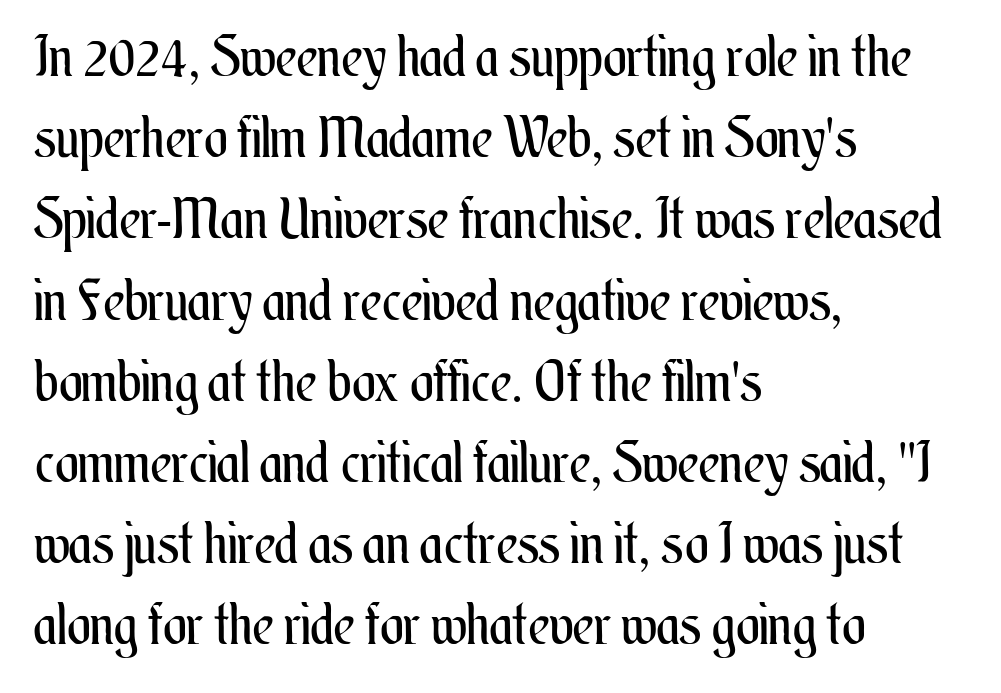
Whoever set this chose a conventional vertical rhythm. Note the varied advance widths — an 'i' is clearly narrower than an 'm'. No extra tracking has been applied to these lines. The type sits square on the baseline with zero lean. Each stroke keeps to a modest, everyday thickness or less.
